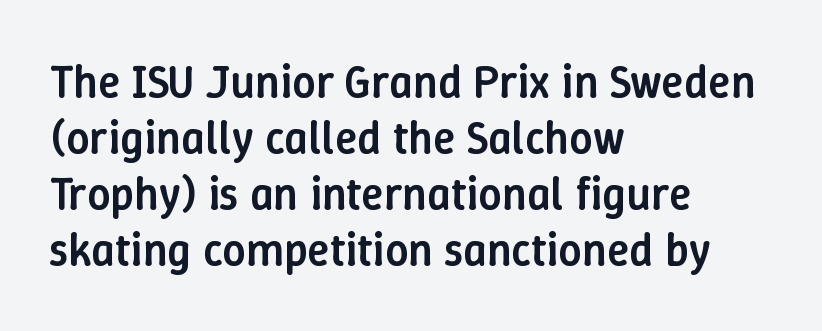
{"italic": "no", "bold": "semi", "weight": "semibold", "width": "normal", "stroke_contrast": "low", "x_height": "medium", "monospaced": "no", "underline": "no", "align": "left", "line_spacing_ratio": 1.22, "letter_spacing": "normal", "letter_spacing_em": 0.0, "glyph_px": 46}
